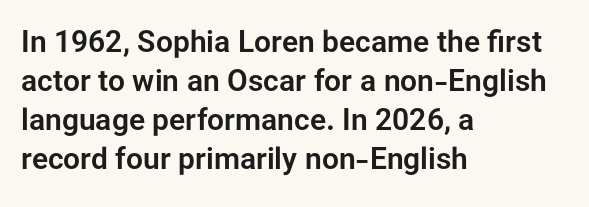
{"serif": "no", "italic": "no", "width": "normal", "stroke_contrast": "low", "x_height": "medium", "monospaced": "no", "underline": "no", "align": "left", "line_spacing": "normal", "line_spacing_ratio": 1.3, "letter_spacing": "normal", "letter_spacing_em": 0.0, "glyph_px": 30}
